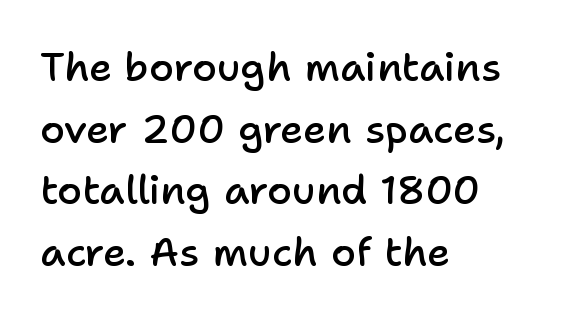
{"serif": "no", "italic": "no", "bold": "semi", "weight": "semibold", "width": "normal", "stroke_contrast": "low", "x_height": "medium", "monospaced": "no", "underline": "no", "align": "left", "line_spacing": "normal", "line_spacing_ratio": 1.54, "letter_spacing": "normal", "letter_spacing_em": 0.0, "glyph_px": 40}
